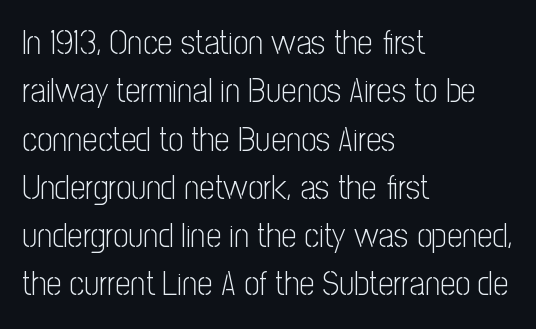
Q: Is the text bold? A: No.
Q: Is the text italic (slanted)? A: No, it is upright.
Q: Is the typeface a serif or a sans-serif typeface? A: Sans-serif.
Q: Is the text underlined? A: No.
Q: How is the paragraph aligned? A: Left-aligned.
Q: Is the spacing between letters normal or unusually wide? A: Normal.
Q: Is the spacing between lines tight, normal or loose? A: Normal.
Q: Width (condensed, normal, or wide)? A: Condensed.
Q: Stroke contrast? A: Low.
Q: x-height? A: Medium.
Q: Monospaced? A: No.
